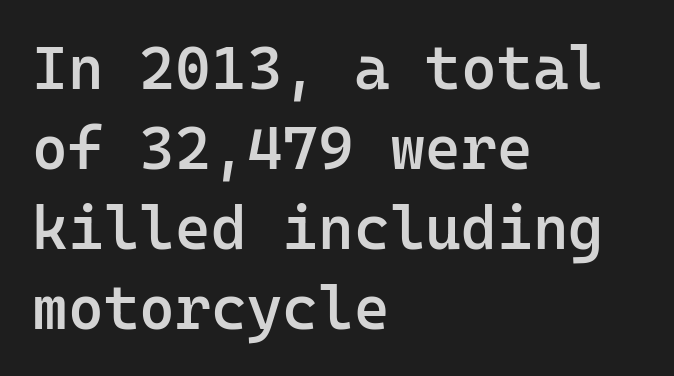
Its strokes are somewhat broadened, the hallmark of semibold type. The baseline area is clear. Italic? Not at all — the glyphs are vertical. Examine the stroke ends and you'll find no serifs.
